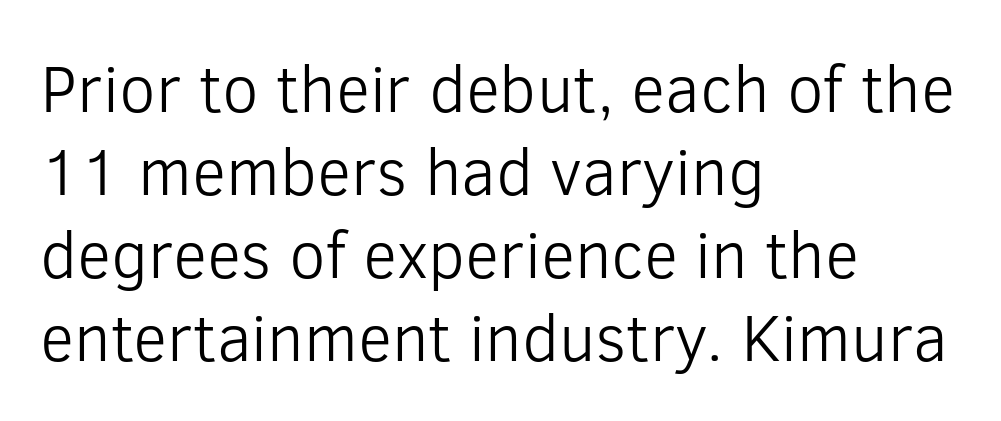
Default kerning and tracking; the words read as compact shapes. Caption: face not bold, strokes unweighted. Proportional: the letters do not fall into vertical columns. Regular leading. Left-aligned paragraph, ragged on the right. The passage shown is not underscored anywhere.
